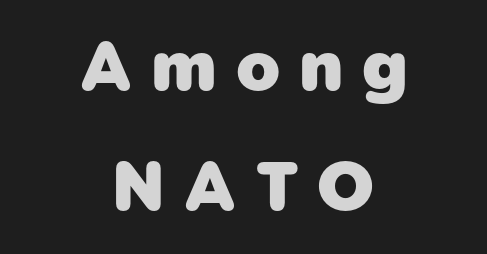
Unlike a traditional serif, this face leaves its strokes unadorned. The letters are bold, with thick, heavy strokes. A typesetter would call this heavily tracked-out type. Do the characters align in a grid? No, the font is proportional. Line starts and ends both wander, symmetrically.
